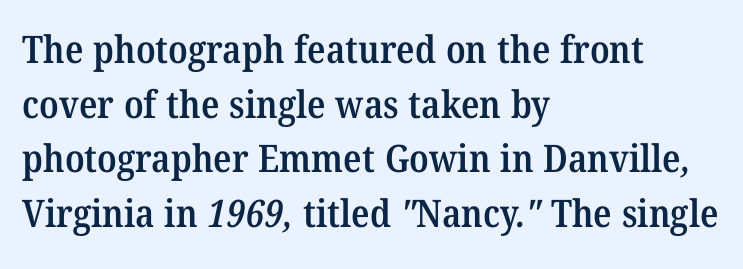
The zone under the glyphs is completely vacant. Here the designer chose a conventional face with non-uniform glyph widths. A typesetter would call this zero additional tracking. Compared with an ordinary text face, these strokes are moderately heavier — a semibold. A typesetter would label this face a serif. The designer left line spacing at the default.
